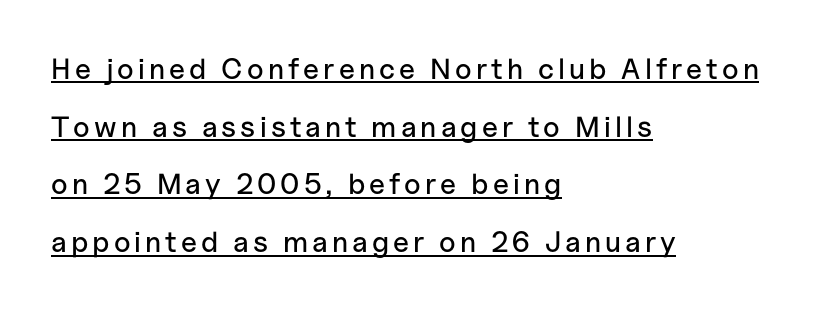
This rendering uses left alignment, leaving the right contour irregular. Rendered with straight, roman letterforms. The lines are spread far apart with generous leading. Beneath each row of characters lies a ruled line. The letters advance in unequal steps, a hallmark of proportional type.
